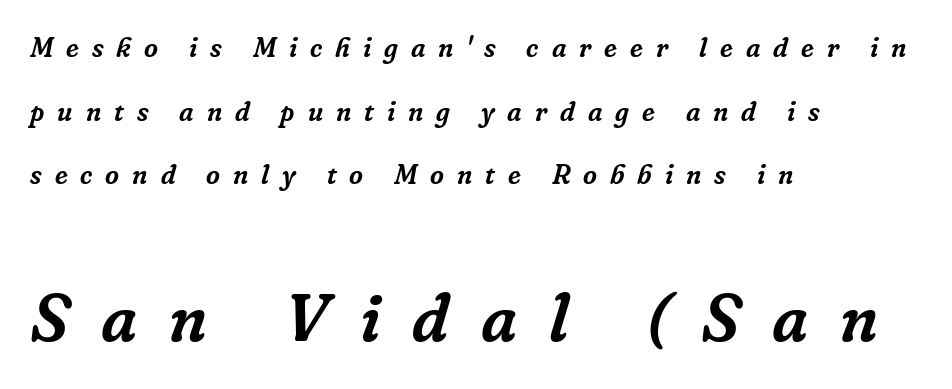
Q: Is the text italic (slanted)? A: Yes, it leans right by about 16 degrees.
Q: Is the typeface a serif or a sans-serif typeface? A: Serif.
Q: Is the text underlined? A: No.
Q: How is the paragraph aligned? A: Left-aligned.
Q: Is the spacing between letters normal or unusually wide? A: Unusually wide.
Q: Is the spacing between lines tight, normal or loose? A: Loose.
Q: Which block of text is set in a larger size, the first (top) or the second (bottom)? A: The second (bottom) one.
Q: Width (condensed, normal, or wide)? A: Normal.
Q: Stroke contrast? A: Low.
Q: x-height? A: Medium.
Q: Monospaced? A: No.
